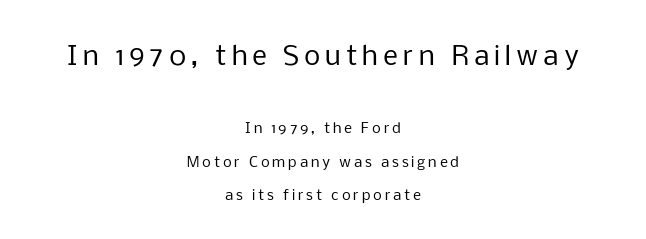
The image shows 26 px text type, upright; set centered, loose line spacing (2.4x), unusually wide letter spacing (+0.2 em), not underlined; the first (top) block is 1.86x larger.
